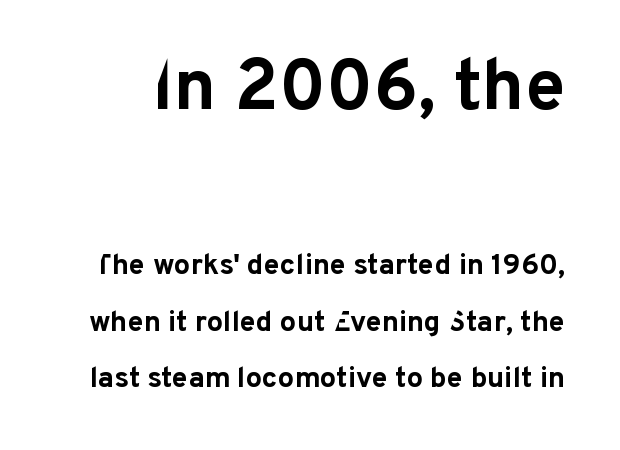
Q: Is the text bold? A: Yes.
Q: Is the text italic (slanted)? A: No, it is upright.
Q: Is the typeface a serif or a sans-serif typeface? A: Sans-serif.
Q: Is the text underlined? A: No.
Q: Is the spacing between letters normal or unusually wide? A: Normal.
Q: Is the spacing between lines tight, normal or loose? A: Loose.
Q: Which block of text is set in a larger size, the first (top) or the second (bottom)? A: The first (top) one.
Q: Width (condensed, normal, or wide)? A: Normal.
Q: Stroke contrast? A: Low.
Q: x-height? A: Medium.
Q: Monospaced? A: No.
